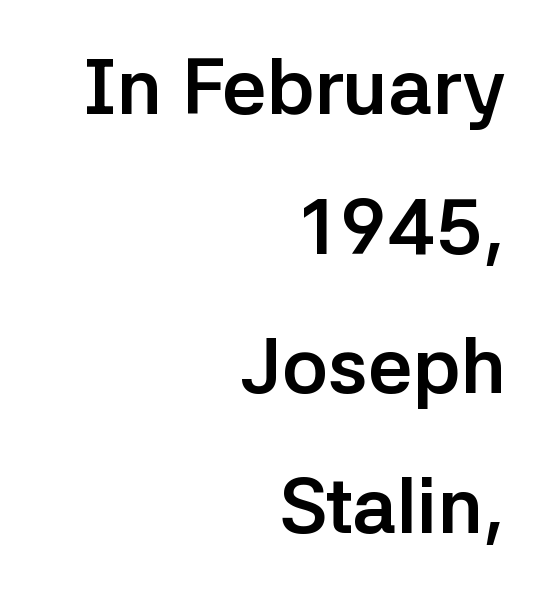
Q: Is the text bold? A: Yes.
Q: Is the text italic (slanted)? A: No, it is upright.
Q: Is the typeface a serif or a sans-serif typeface? A: Sans-serif.
Q: Is the text underlined? A: No.
Q: How is the paragraph aligned? A: Right-aligned.
Q: Is the spacing between letters normal or unusually wide? A: Normal.
Q: Width (condensed, normal, or wide)? A: Normal.
Q: Stroke contrast? A: Low.
Q: x-height? A: Medium.
Q: Monospaced? A: No.
